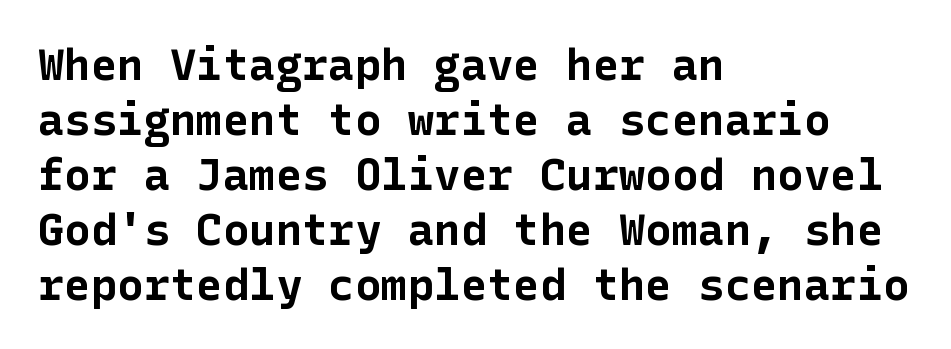
The image shows 44 px bold sans-serif type, upright; set left-aligned, normal line spacing (1.25x), normal letter spacing, not underlined; low stroke contrast and a medium x-height.
